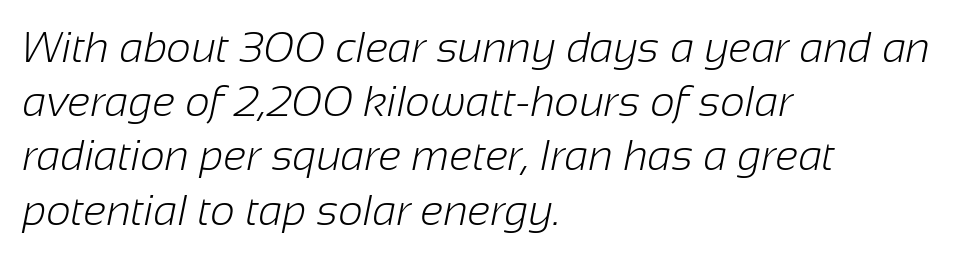
The image shows 43 px light sans-serif type; set left-aligned, normal line spacing (1.26x), normal letter spacing, not underlined; low stroke contrast and a medium x-height.
